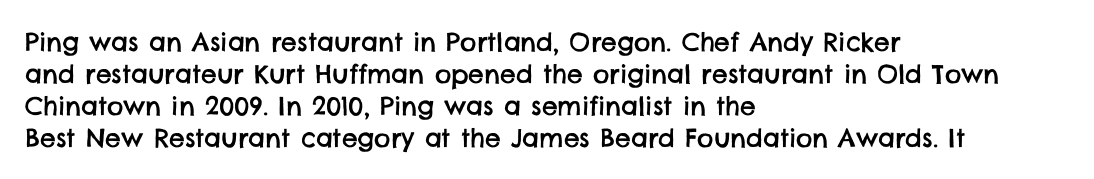
{"underline": "no", "align": "left", "line_spacing": "normal", "line_spacing_ratio": 1.28, "letter_spacing": "normal", "letter_spacing_em": 0.0, "glyph_px": 25}
